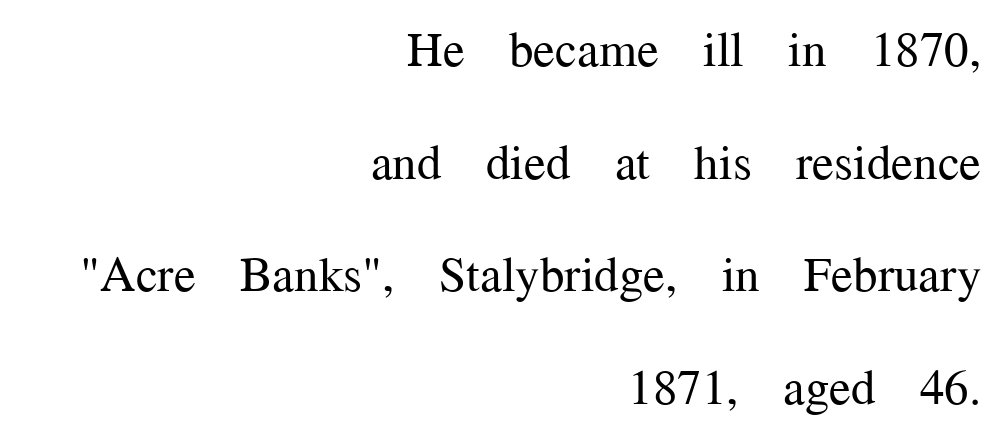
The image shows 49 px regular-weight serif type, upright; set right-aligned, loose line spacing (2.3x), normal letter spacing, not underlined; medium stroke contrast and a medium x-height.
